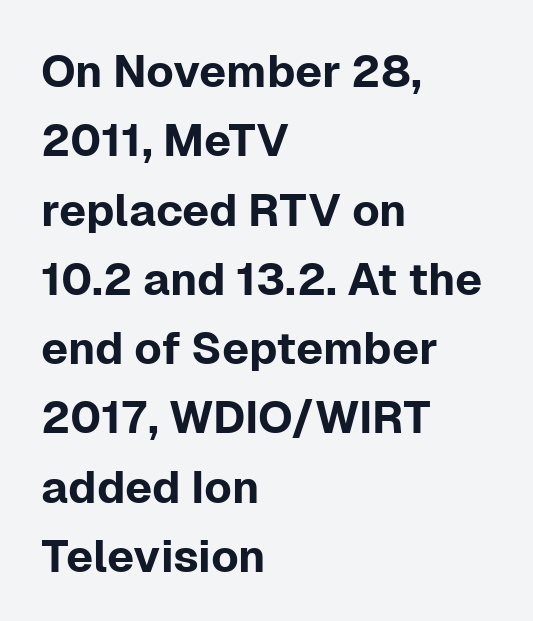
Q: Is the text italic (slanted)? A: No, it is upright.
Q: Is the typeface a serif or a sans-serif typeface? A: Sans-serif.
Q: Is the text underlined? A: No.
Q: How is the paragraph aligned? A: Left-aligned.
Q: Is the spacing between letters normal or unusually wide? A: Normal.
Q: Is the spacing between lines tight, normal or loose? A: Normal.
Q: Width (condensed, normal, or wide)? A: Normal.
Q: Stroke contrast? A: Low.
Q: x-height? A: Medium.
Q: Monospaced? A: No.
